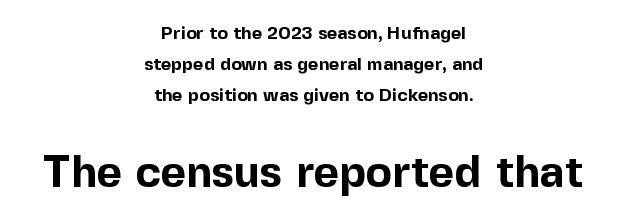
The image shows 44 px bold sans-serif type, upright; set centered, line spacing 1.73x, normal letter spacing, not underlined; the second (bottom) block is 2.44x larger; a medium x-height.
